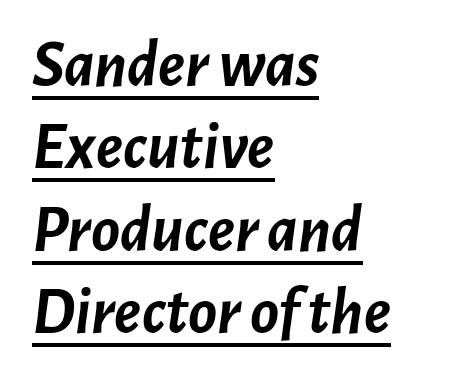
Is there an underline? Yes — a line sits under the letters. In terms of letterspacing, this is plain default setting. It's the slanting kind of type. Its strokes are broad and dark, the hallmark of bold type.
